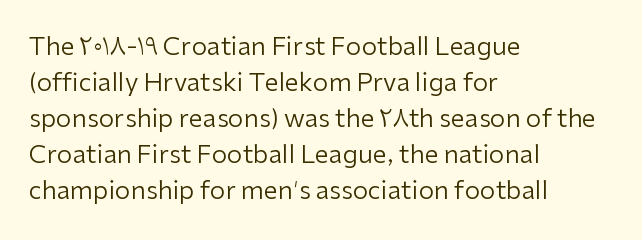
The image shows 25 px text type, upright; set left-aligned, normal line spacing (1.44x), normal letter spacing, not underlined.
